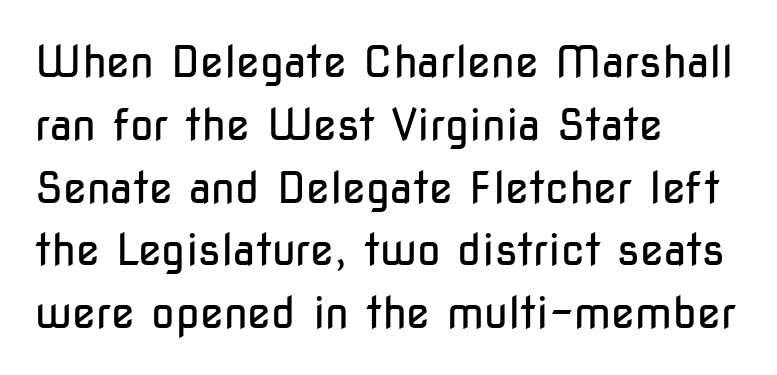
Q: Is the text bold? A: No.
Q: Is the text italic (slanted)? A: No, it is upright.
Q: Is the typeface a serif or a sans-serif typeface? A: Sans-serif.
Q: Is the text underlined? A: No.
Q: How is the paragraph aligned? A: Left-aligned.
Q: Is the spacing between letters normal or unusually wide? A: Normal.
Q: Is the spacing between lines tight, normal or loose? A: Normal.
Q: Width (condensed, normal, or wide)? A: Condensed.
Q: Stroke contrast? A: Low.
Q: x-height? A: Medium.
Q: Monospaced? A: No.
